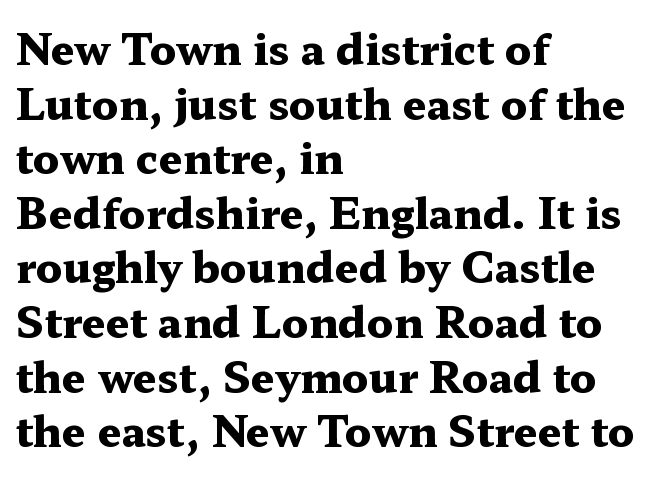
{"serif": "yes", "italic": "no", "bold": "yes", "weight": "heavy", "width": "wide", "stroke_contrast": "medium", "x_height": "medium", "monospaced": "no", "underline": "no", "align": "left", "line_spacing": "normal", "line_spacing_ratio": 1.3, "letter_spacing": "normal", "letter_spacing_em": 0.0, "glyph_px": 42}
